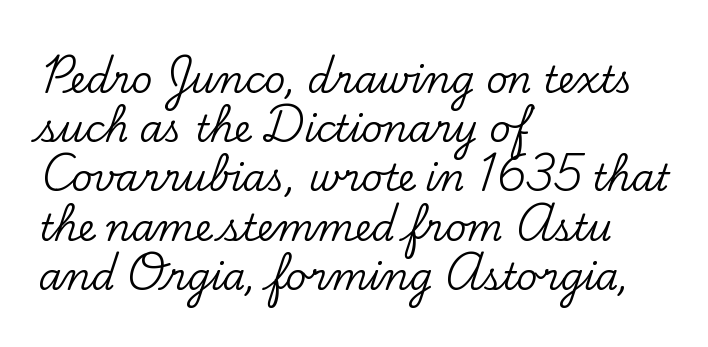
A typesetter would call this zero additional tracking. Is this a sans? No — the strokes have serifs. The rendering uses natural spacing where letterforms have individual widths. Which margin do the lines hug? The left one — the right edge is uneven.
